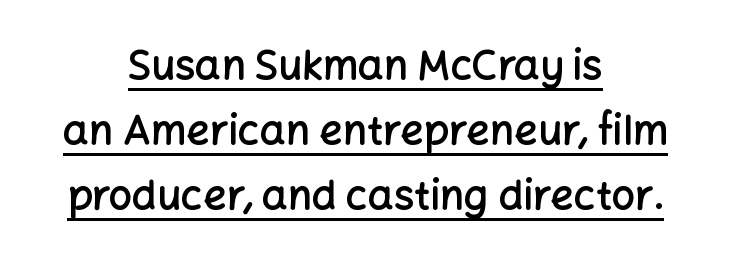
{"serif": "no", "italic": "no", "bold": "semi", "weight": "semibold", "width": "normal", "stroke_contrast": "low", "x_height": "medium", "monospaced": "no", "underline": "yes", "align": "center", "line_spacing": "normal", "line_spacing_ratio": 1.59, "letter_spacing": "normal", "letter_spacing_em": 0.0, "glyph_px": 41}
